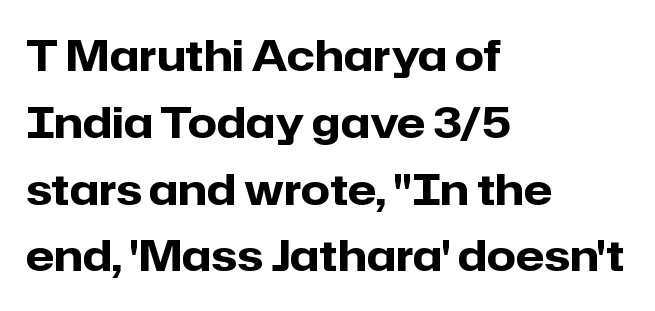
Q: Is the text bold? A: Yes.
Q: Is the text italic (slanted)? A: No, it is upright.
Q: Is the typeface a serif or a sans-serif typeface? A: Sans-serif.
Q: Is the text underlined? A: No.
Q: How is the paragraph aligned? A: Left-aligned.
Q: Is the spacing between letters normal or unusually wide? A: Normal.
Q: Is the spacing between lines tight, normal or loose? A: Normal.
Q: Width (condensed, normal, or wide)? A: Normal.
Q: Stroke contrast? A: Low.
Q: x-height? A: Medium.
Q: Monospaced? A: No.
